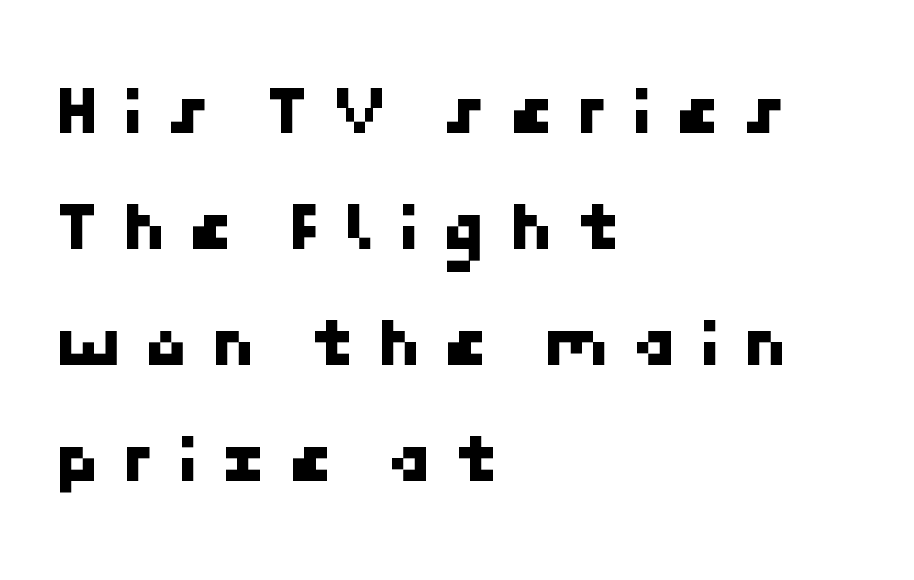
The image shows 72 px sans-serif type; set left-aligned, normal line spacing (1.61x), unusually wide letter spacing (+0.3 em), not underlined; low stroke contrast and a medium x-height.
